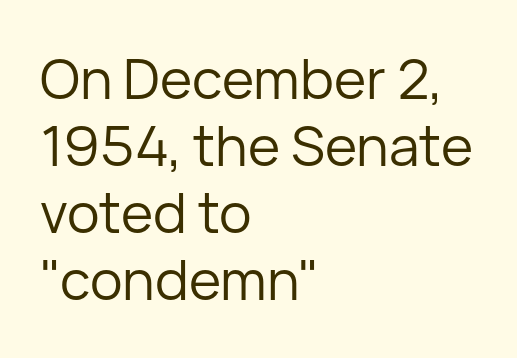
The image shows 55 px regular-weight sans-serif type, upright; set left-aligned, line spacing 1.22x, normal letter spacing, not underlined; low stroke contrast and a medium x-height.
